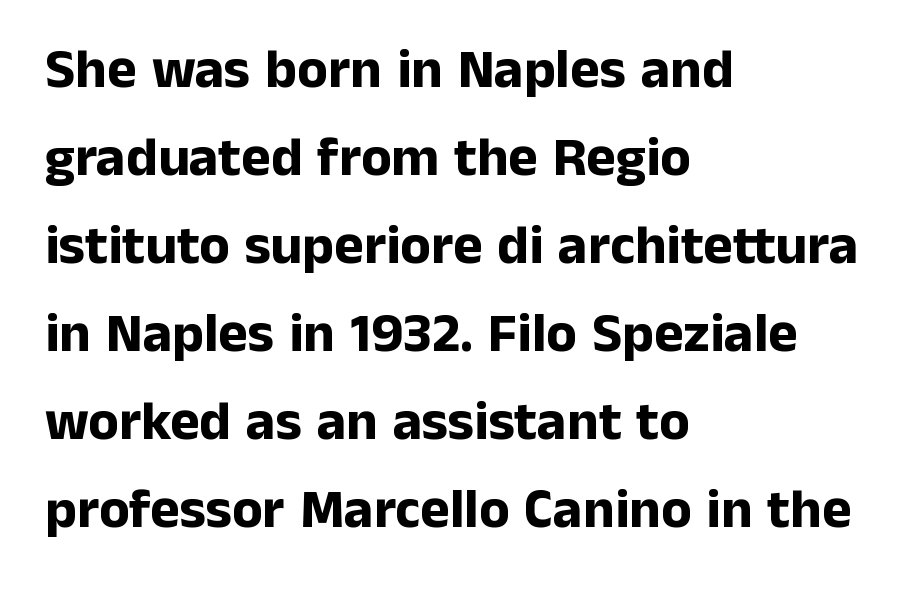
{"serif": "no", "italic": "no", "bold": "yes", "weight": "bold", "width": "normal", "stroke_contrast": "low", "x_height": "medium", "monospaced": "no", "underline": "no", "align": "left", "line_spacing": "normal", "line_spacing_ratio": 1.57, "letter_spacing": "normal", "letter_spacing_em": 0.0, "glyph_px": 56}
